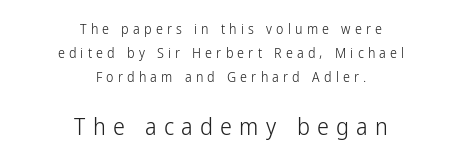
The image shows 24 px text type, upright; set centered, line spacing 1.72x, unusually wide letter spacing (+0.3 em), not underlined; the second (bottom) block is 1.71x larger.
